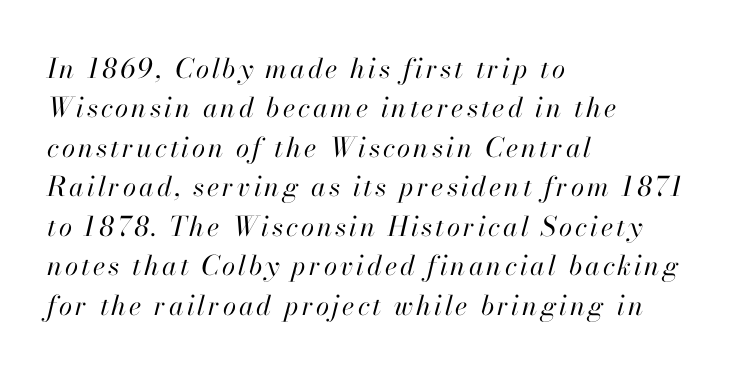
Regular leading. Nobody drew a line under any word here. The face looks like a standard text weight, possibly lighter. Quick note: italic.
